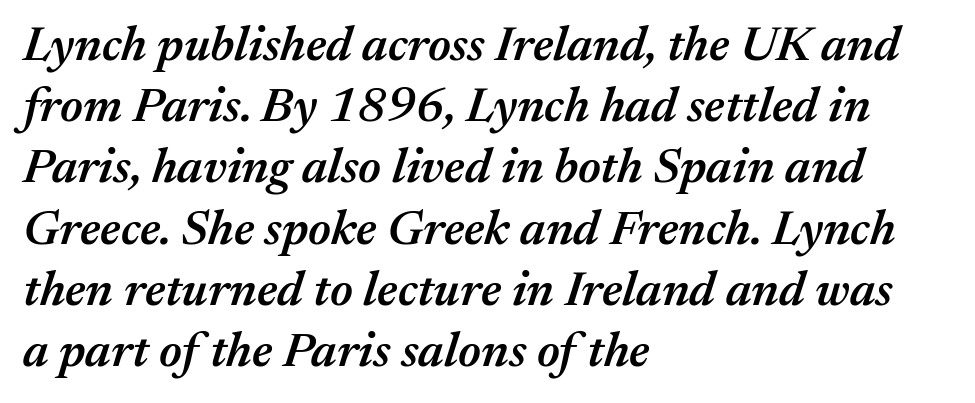
The image shows 49 px semibold type, italic (leaning right); set left-aligned, normal line spacing (1.25x), normal letter spacing, not underlined; medium stroke contrast and a medium x-height.
